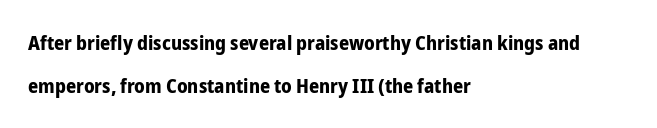
Q: Is the text bold? A: Yes.
Q: Is the text italic (slanted)? A: No, it is upright.
Q: Is the text underlined? A: No.
Q: How is the paragraph aligned? A: Left-aligned.
Q: Is the spacing between letters normal or unusually wide? A: Normal.
Q: Is the spacing between lines tight, normal or loose? A: Loose.
